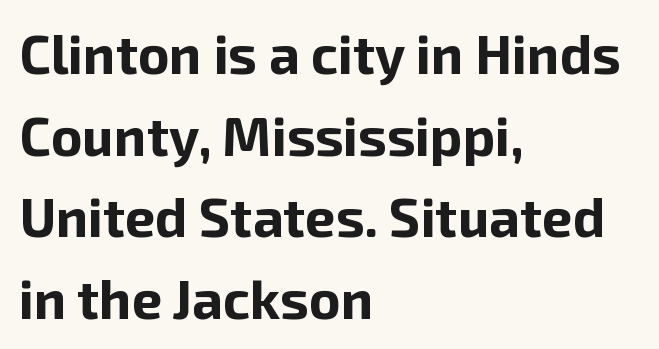
The image shows 54 px bold sans-serif type, upright; set left-aligned, normal line spacing (1.51x), normal letter spacing, not underlined; low stroke contrast and a medium x-height.
